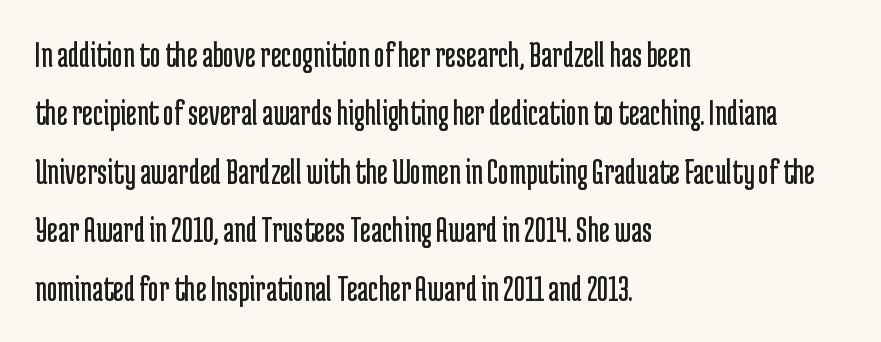
The image shows 37 px regular-weight, condensed sans-serif type, upright; set left-aligned, normal line spacing (1.58x), normal letter spacing, not underlined; low stroke contrast and a medium x-height.
